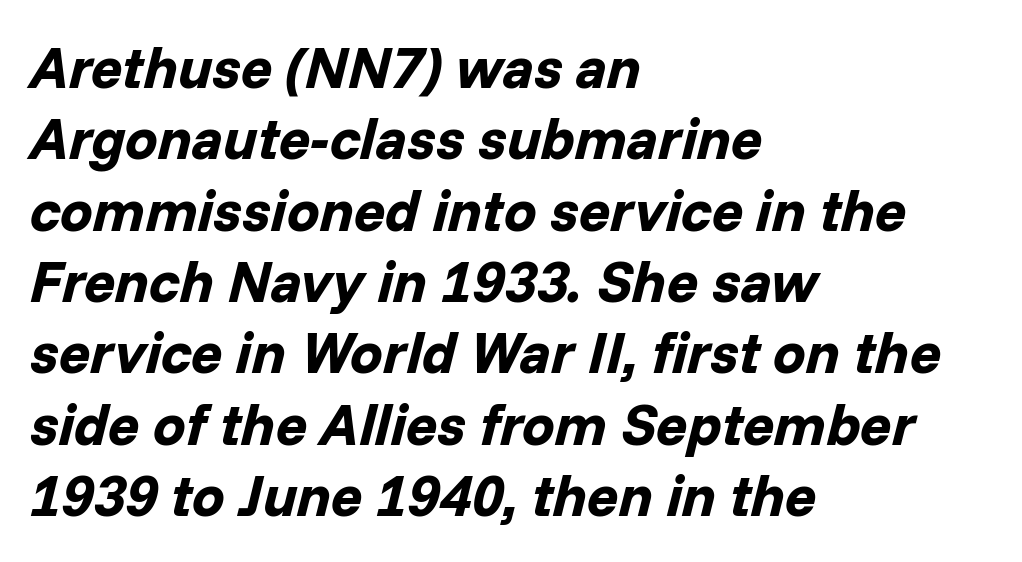
{"italic": "yes", "lean": "right", "slant_degrees": 14, "bold": "yes", "weight": "bold", "width": "normal", "stroke_contrast": "low", "x_height": "medium", "monospaced": "no", "underline": "no", "align": "left", "line_spacing_ratio": 1.23, "letter_spacing": "normal", "letter_spacing_em": 0.0, "glyph_px": 58}
